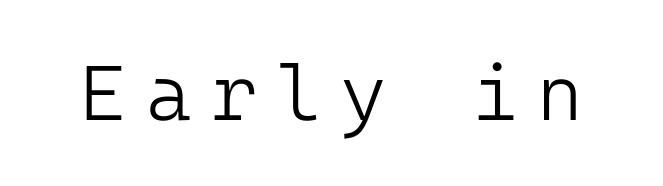
{"serif": "no", "italic": "no", "bold": "no", "weight": "light", "width": "normal", "stroke_contrast": "low", "x_height": "medium", "underline": "no", "letter_spacing": "wide", "letter_spacing_em": 0.25, "glyph_px": 78}
